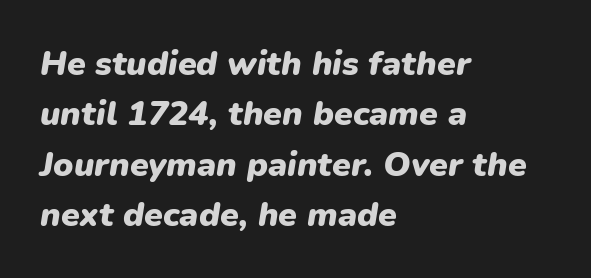
The lines in this sample share a left origin and differ only in where they stop. This sample uses an oblique cut, with every glyph tilted off the vertical. Clear beneath every line of the passage. There is no visible air inserted between adjacent glyphs. Do the characters align in a grid? No, the font is proportional.
